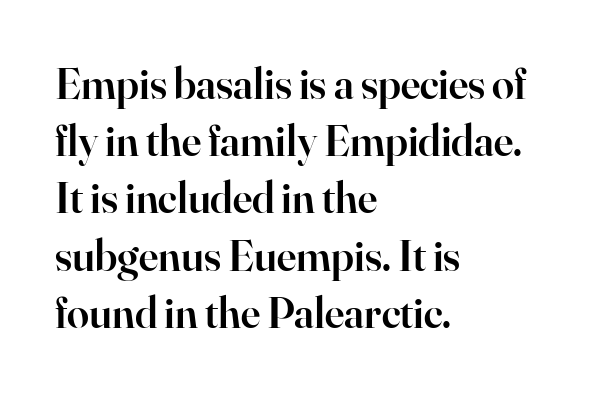
Q: Is the text bold? A: Semi-bold.
Q: Is the text italic (slanted)? A: No, it is upright.
Q: Is the typeface a serif or a sans-serif typeface? A: Serif.
Q: Is the text underlined? A: No.
Q: How is the paragraph aligned? A: Left-aligned.
Q: Is the spacing between letters normal or unusually wide? A: Normal.
Q: Is the spacing between lines tight, normal or loose? A: Normal.
Q: Width (condensed, normal, or wide)? A: Normal.
Q: Stroke contrast? A: High.
Q: x-height? A: Small.
Q: Monospaced? A: No.
